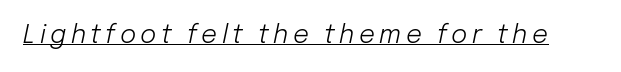
Rendered with sloped, italic letterforms. No extra ink here — the face is not bold. The string is rendered with underlining switched on.
